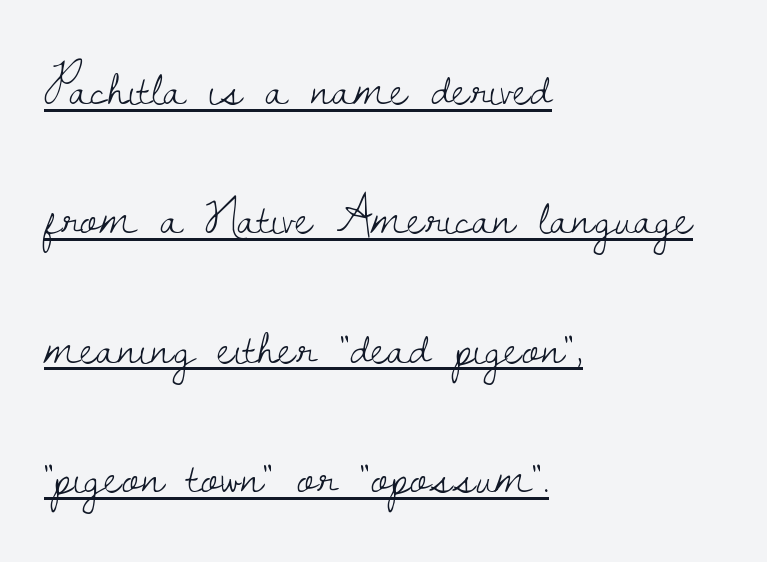
{"serif": "yes", "bold": "no", "weight": "light", "width": "normal", "stroke_contrast": "low", "x_height": "small", "monospaced": "no", "underline": "yes", "align": "left", "line_spacing": "loose", "line_spacing_ratio": 2.44, "letter_spacing": "normal", "letter_spacing_em": 0.0, "glyph_px": 53}
